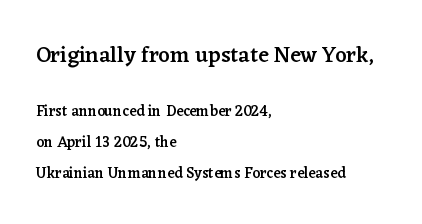
{"italic": "no", "bold": "semi", "underline": "no", "align": "left", "line_spacing": "loose", "line_spacing_ratio": 2.04, "letter_spacing": "normal", "letter_spacing_em": 0.0, "larger_block": "first", "size_ratio": 1.47, "glyph_px": 22}
